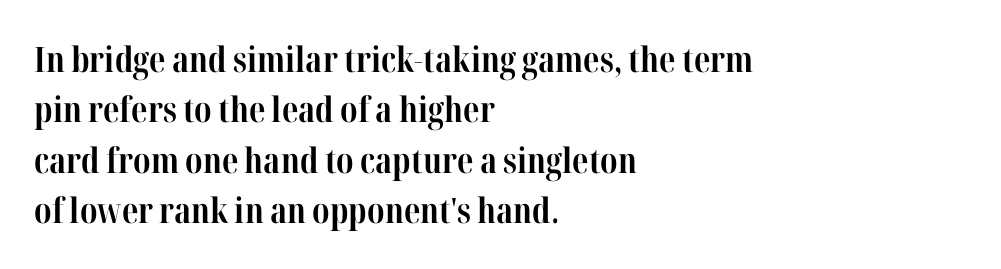
Q: Is the text bold? A: Yes.
Q: Is the text italic (slanted)? A: No, it is upright.
Q: Is the typeface a serif or a sans-serif typeface? A: Serif.
Q: Is the text underlined? A: No.
Q: How is the paragraph aligned? A: Left-aligned.
Q: Is the spacing between letters normal or unusually wide? A: Normal.
Q: Is the spacing between lines tight, normal or loose? A: Normal.
Q: Width (condensed, normal, or wide)? A: Condensed.
Q: Stroke contrast? A: High.
Q: x-height? A: Medium.
Q: Monospaced? A: No.
